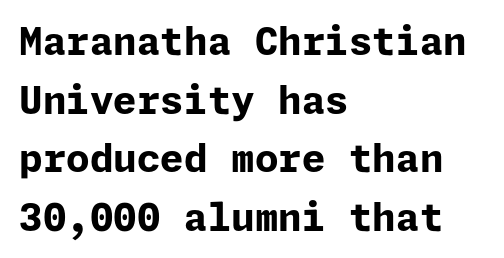
The image shows 38 px bold sans-serif type, upright; set left-aligned, normal line spacing (1.54x), normal letter spacing, not underlined; low stroke contrast and a medium x-height.
